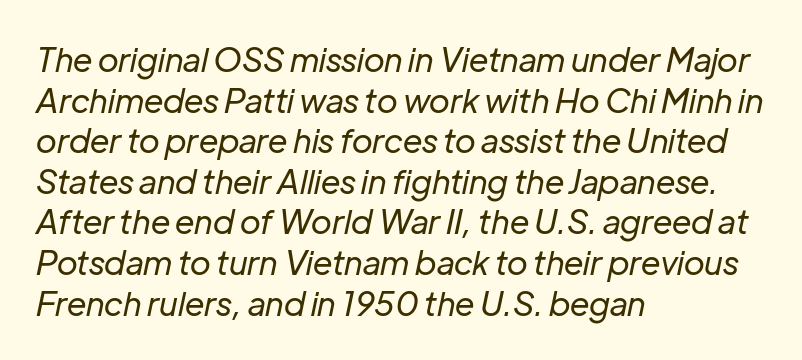
Q: Is the text bold? A: No.
Q: Is the text italic (slanted)? A: Yes, it leans right by about 12 degrees.
Q: Is the text underlined? A: No.
Q: How is the paragraph aligned? A: Left-aligned.
Q: Is the spacing between letters normal or unusually wide? A: Normal.
Q: Width (condensed, normal, or wide)? A: Normal.
Q: Stroke contrast? A: Low.
Q: x-height? A: Medium.
Q: Monospaced? A: No.
